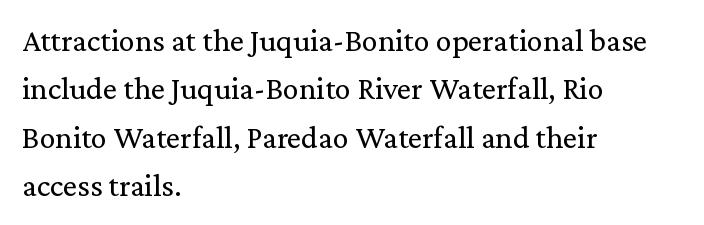
Q: Is the text bold? A: No.
Q: Is the text italic (slanted)? A: No, it is upright.
Q: Is the typeface a serif or a sans-serif typeface? A: Serif.
Q: Is the text underlined? A: No.
Q: How is the paragraph aligned? A: Left-aligned.
Q: Is the spacing between letters normal or unusually wide? A: Normal.
Q: Is the spacing between lines tight, normal or loose? A: Normal.
Q: Width (condensed, normal, or wide)? A: Normal.
Q: Stroke contrast? A: Low.
Q: x-height? A: Medium.
Q: Monospaced? A: No.
